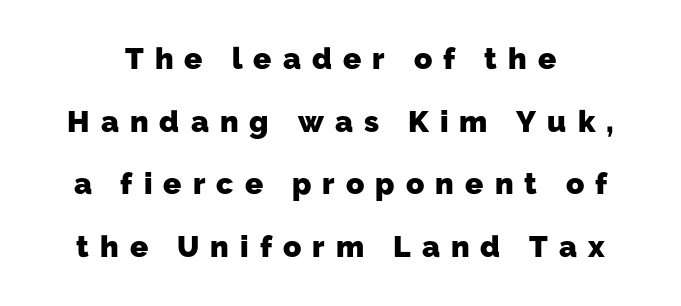
A typesetter would call this leading open, well beyond the default. Bold? Absolutely — the strokes are thick and heavy. Short note: letters widely spaced. The type family on display is of the sans-serif kind. These lines are rendered in a variable-pitch font.
